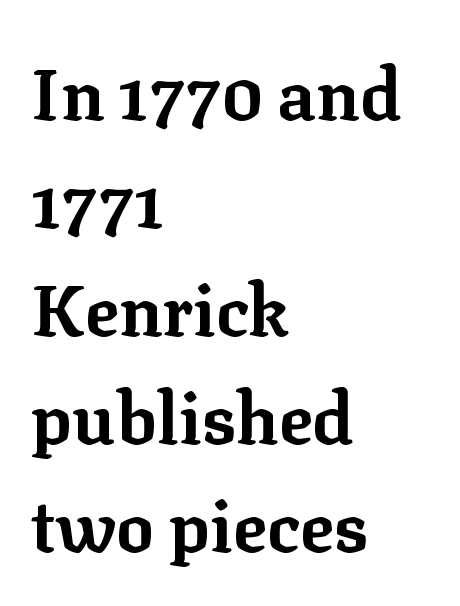
Descenders are the only things crossing below the line. A typesetter would call this zero additional tracking. Does the leading feel generous? No, just average. Character widths vary here, with narrow letters taking less room than wide ones.
